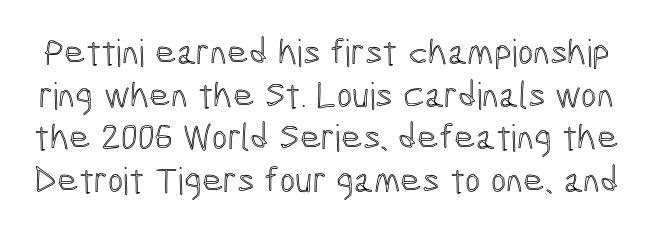
Q: Is the text italic (slanted)? A: No, it is upright.
Q: Is the text underlined? A: No.
Q: Is the spacing between letters normal or unusually wide? A: Normal.
Q: Is the spacing between lines tight, normal or loose? A: Tight.
Q: Width (condensed, normal, or wide)? A: Condensed.
Q: x-height? A: Medium.
Q: Monospaced? A: No.
